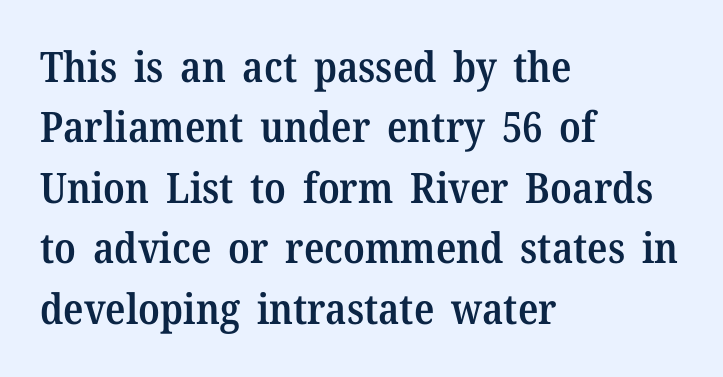
Ascenders rise straight up at ninety degrees. The letters carry serifs — small finishing strokes at the ends of their stems. The rendering uses a semibold face; strokes are thickened but not to full bold. Spacing between characters is what you'd get straight out of the box.
